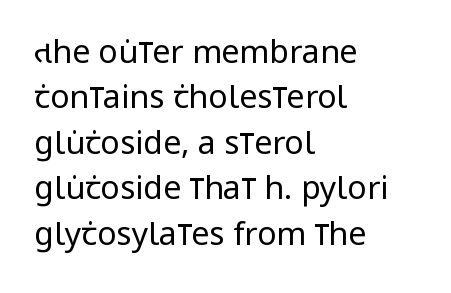
Look at the bottom of the vertical strokes: they stop flat, with no serifs. The zone under the glyphs is completely vacant. Varying glyph widths throughout — classic text-font behaviour. Students, note that the glyphs here touch the page at normal intervals. Typeset ragged right — the left edge is the straight one.
